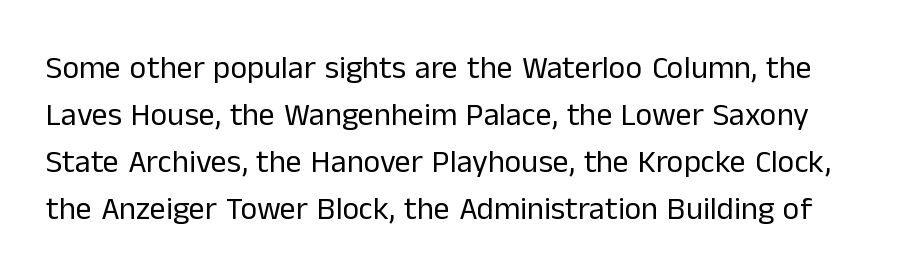
What's the leading like? Ordinary, nothing unusual. Varying glyph widths throughout — classic text-font behaviour. A bare baseline throughout the passage. Is this a sans? Yes — the strokes have no serifs. Letter spacing: default.
